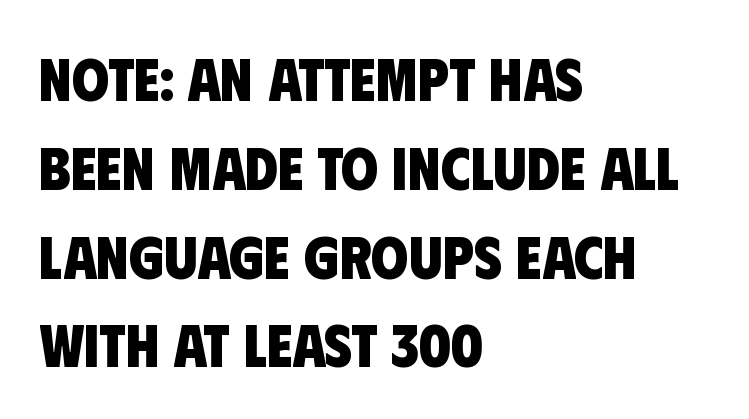
{"serif": "no", "bold": "yes", "weight": "heavy", "width": "condensed", "stroke_contrast": "low", "x_height": "large", "monospaced": "no", "underline": "no", "align": "left", "line_spacing": "normal", "line_spacing_ratio": 1.48, "letter_spacing": "normal", "letter_spacing_em": 0.0, "glyph_px": 60}
